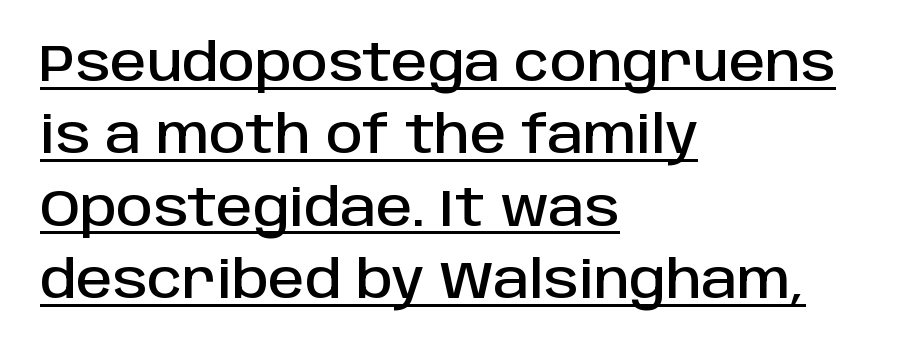
The image shows 51 px sans-serif type, upright; set left-aligned, normal line spacing (1.42x), normal letter spacing, underlined; low stroke contrast and a large x-height.
